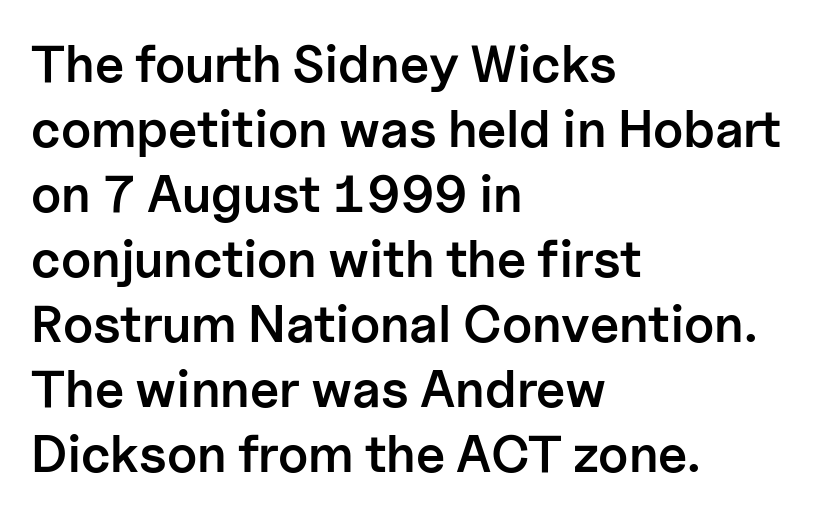
{"serif": "no", "italic": "no", "bold": "semi", "weight": "semibold", "width": "normal", "stroke_contrast": "low", "x_height": "medium", "monospaced": "no", "underline": "no", "align": "left", "line_spacing": "normal", "line_spacing_ratio": 1.25, "letter_spacing": "normal", "letter_spacing_em": 0.0, "glyph_px": 52}
